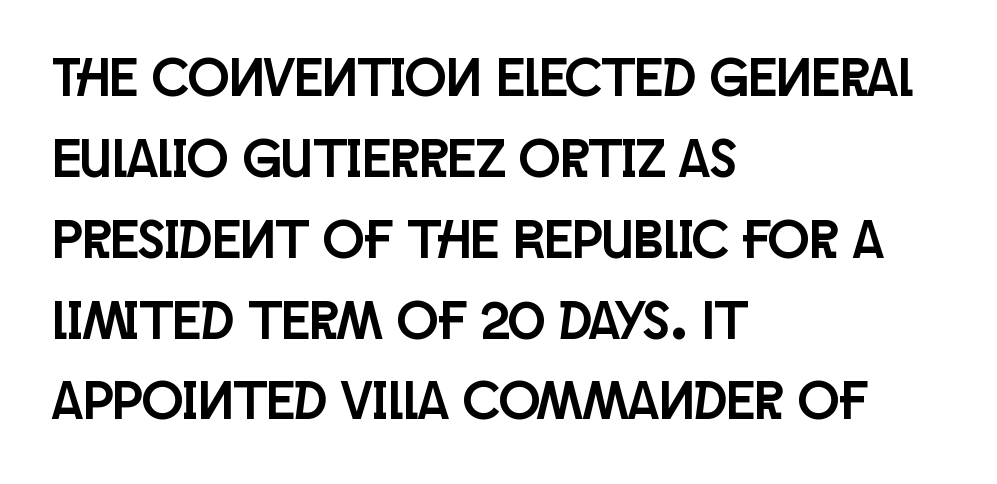
Q: Is the text italic (slanted)? A: No, it is upright.
Q: Is the typeface a serif or a sans-serif typeface? A: Sans-serif.
Q: Is the text underlined? A: No.
Q: How is the paragraph aligned? A: Left-aligned.
Q: Is the spacing between letters normal or unusually wide? A: Normal.
Q: Is the spacing between lines tight, normal or loose? A: Normal.
Q: Width (condensed, normal, or wide)? A: Condensed.
Q: Stroke contrast? A: Low.
Q: x-height? A: Large.
Q: Monospaced? A: No.
